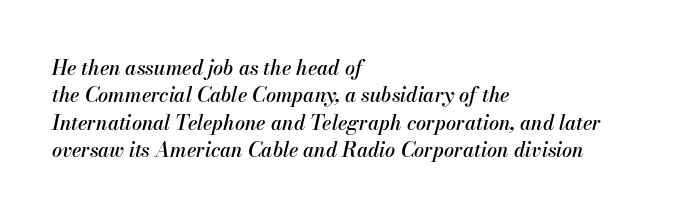
Whoever set this chose a conventional vertical rhythm. The space beneath each line is pristine and unruled. The compositor pushed each line to the left boundary. The horizontal fit of the characters is conventional and even.
